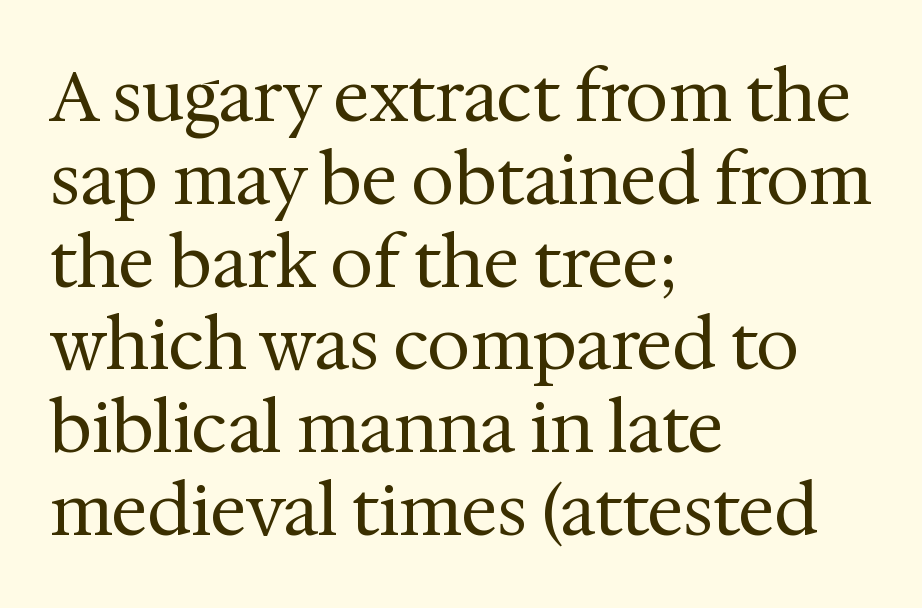
The image shows 69 px regular-weight serif type, upright; set left-aligned, line spacing 1.2x, normal letter spacing, not underlined; medium stroke contrast and a medium x-height.
